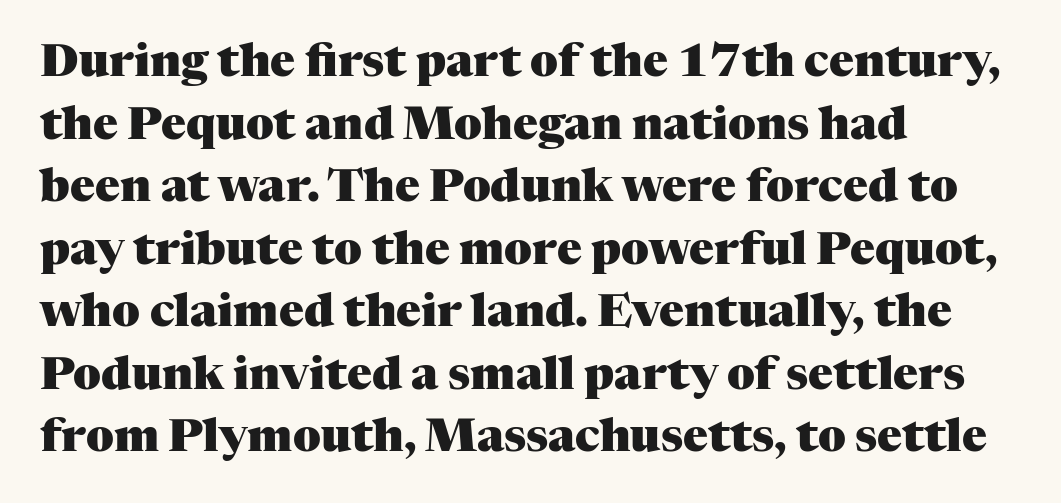
Q: Is the text bold? A: Yes.
Q: Is the text italic (slanted)? A: No, it is upright.
Q: Is the typeface a serif or a sans-serif typeface? A: Serif.
Q: Is the text underlined? A: No.
Q: How is the paragraph aligned? A: Left-aligned.
Q: Is the spacing between letters normal or unusually wide? A: Normal.
Q: Is the spacing between lines tight, normal or loose? A: Normal.
Q: Width (condensed, normal, or wide)? A: Normal.
Q: Stroke contrast? A: Medium.
Q: x-height? A: Medium.
Q: Monospaced? A: No.
